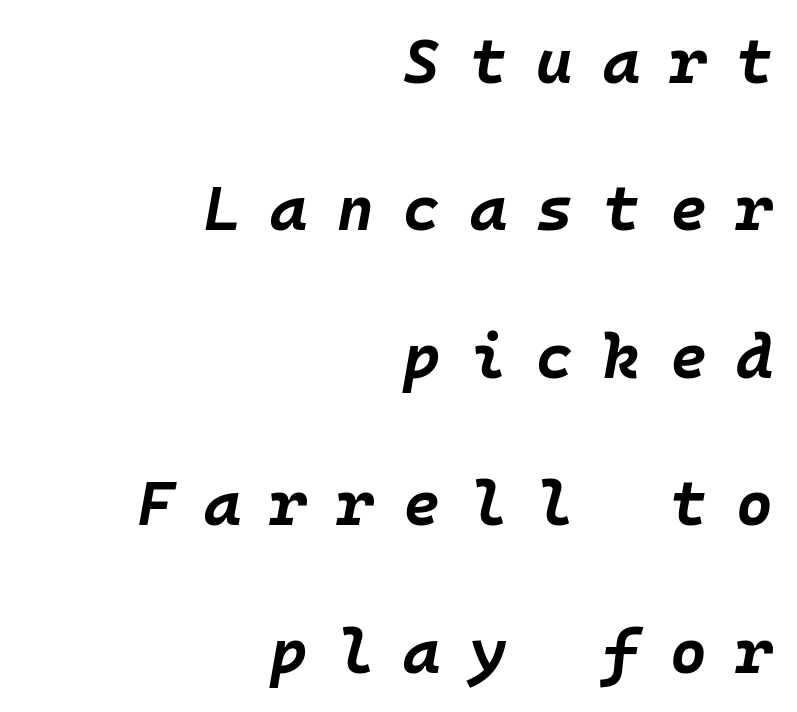
{"italic": "yes", "lean": "right", "slant_degrees": 10, "bold": "yes", "weight": "bold", "width": "normal", "stroke_contrast": "low", "x_height": "large", "monospaced": "yes", "underline": "no", "align": "right", "line_spacing": "loose", "line_spacing_ratio": 2.34, "letter_spacing": "wide", "letter_spacing_em": 0.47, "glyph_px": 63}
